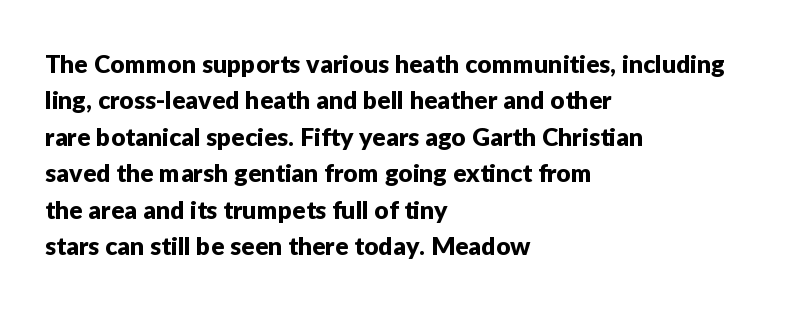
The image shows 25 px text type, upright; set left-aligned, normal line spacing (1.46x), normal letter spacing, not underlined.
